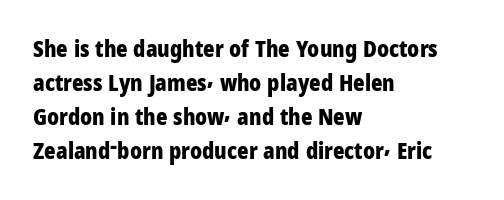
Q: Is the text bold? A: Yes.
Q: Is the text italic (slanted)? A: No, it is upright.
Q: Is the text underlined? A: No.
Q: How is the paragraph aligned? A: Left-aligned.
Q: Is the spacing between letters normal or unusually wide? A: Normal.
Q: Is the spacing between lines tight, normal or loose? A: Normal.
